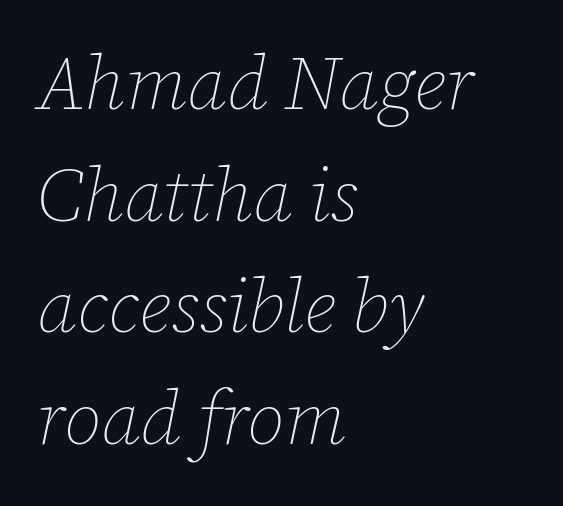
Each letter keeps its own natural width here, so spacing adapts to shape. This is oblique type, the kind used for emphasis or titles. In terms of leading, this rendering sits right in the middle. The area under the type is left untouched. The rendering keeps characters at their native spacing. No chunkiness to these letters — they're not bold.
